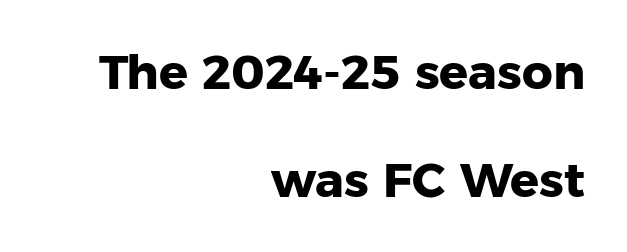
{"serif": "no", "italic": "no", "bold": "yes", "weight": "heavy", "width": "normal", "stroke_contrast": "low", "x_height": "medium", "monospaced": "no", "underline": "no", "align": "right", "line_spacing": "loose", "line_spacing_ratio": 2.25, "letter_spacing": "normal", "letter_spacing_em": 0.0, "glyph_px": 48}
